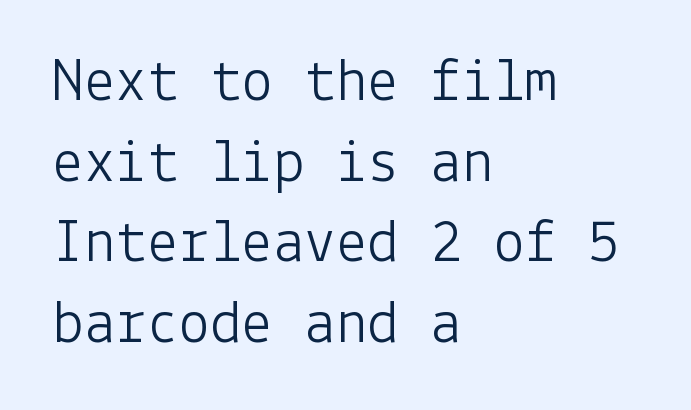
The font's upright variant was chosen for this text. Line spacing here is normal. A classic flush-left, rag-right setting is used for this passage. Honestly, the letter spacing is just normal — you wouldn't notice it. Descender tails drop into unmarked territory.
